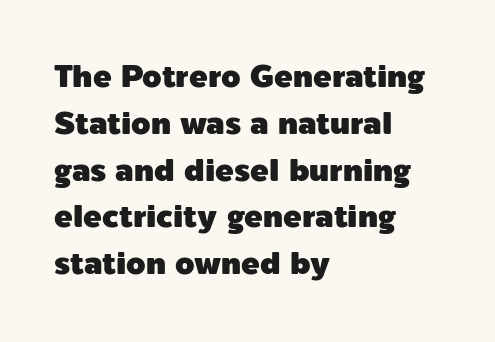
Q: Is the text italic (slanted)? A: No, it is upright.
Q: Is the typeface a serif or a sans-serif typeface? A: Sans-serif.
Q: Is the text underlined? A: No.
Q: How is the paragraph aligned? A: Left-aligned.
Q: Is the spacing between letters normal or unusually wide? A: Normal.
Q: Is the spacing between lines tight, normal or loose? A: Normal.
Q: Width (condensed, normal, or wide)? A: Normal.
Q: x-height? A: Medium.
Q: Monospaced? A: No.
